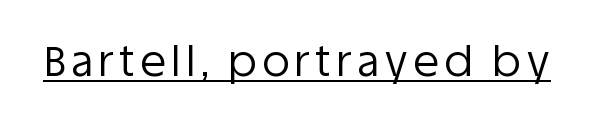
Caption: face not bold, strokes unweighted. The passage shown is underscored from start to finish. Here the designer chose a conventional face with non-uniform glyph widths. A roman cut, with each character standing at attention.
